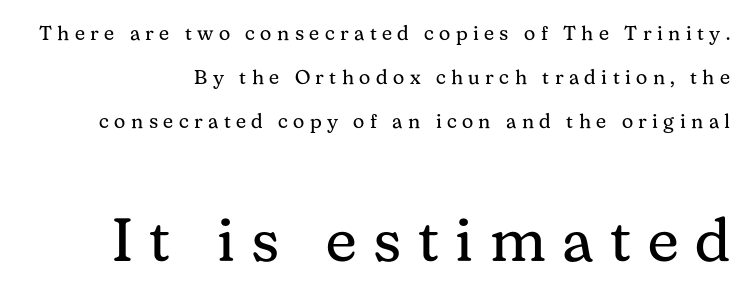
{"serif": "yes", "italic": "no", "bold": "no", "weight": "regular", "width": "normal", "stroke_contrast": "medium", "x_height": "medium", "monospaced": "no", "underline": "no", "line_spacing": "loose", "line_spacing_ratio": 2.2, "letter_spacing": "wide", "letter_spacing_em": 0.27, "larger_block": "second", "size_ratio": 3.05, "glyph_px": 61}
